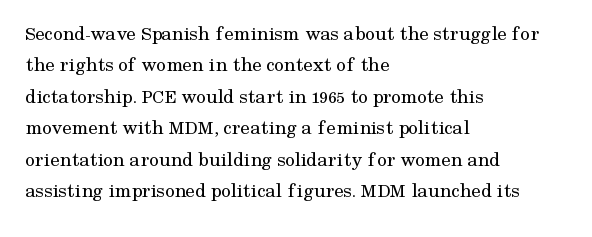
{"italic": "no", "bold": "no", "underline": "no", "align": "left", "line_spacing": "normal", "line_spacing_ratio": 1.5, "letter_spacing": "normal", "letter_spacing_em": 0.0, "glyph_px": 21}
